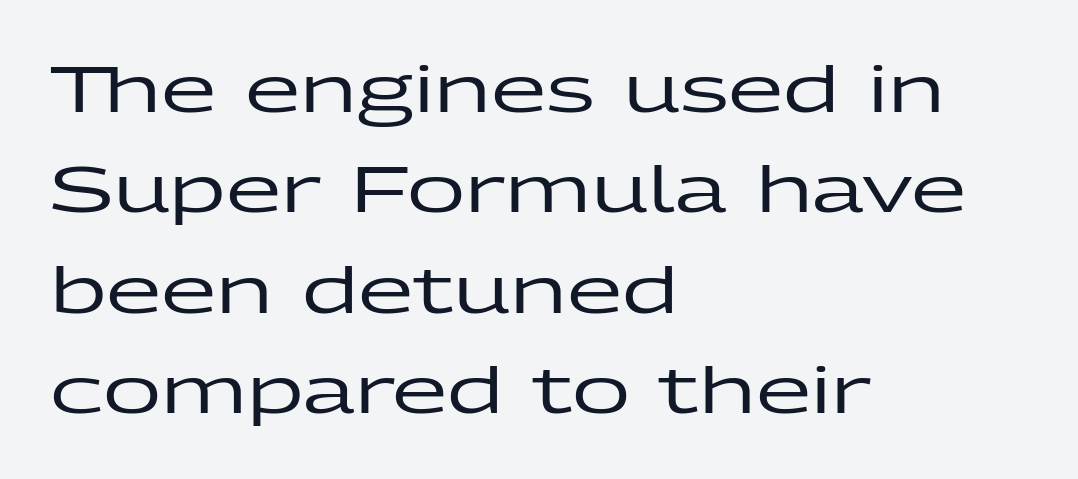
Q: Is the text italic (slanted)? A: No, it is upright.
Q: Is the typeface a serif or a sans-serif typeface? A: Sans-serif.
Q: Is the text underlined? A: No.
Q: How is the paragraph aligned? A: Left-aligned.
Q: Is the spacing between letters normal or unusually wide? A: Normal.
Q: Is the spacing between lines tight, normal or loose? A: Normal.
Q: Width (condensed, normal, or wide)? A: Wide.
Q: Stroke contrast? A: Low.
Q: x-height? A: Medium.
Q: Monospaced? A: No.
